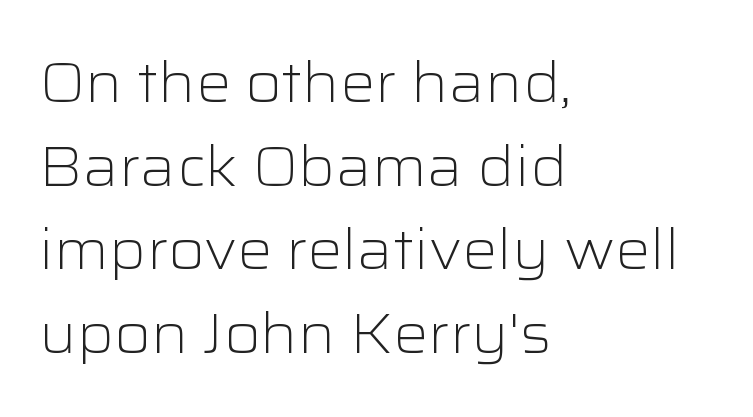
{"serif": "no", "italic": "no", "bold": "no", "weight": "light", "width": "wide", "stroke_contrast": "low", "x_height": "medium", "monospaced": "no", "underline": "no", "align": "left", "line_spacing": "normal", "line_spacing_ratio": 1.52, "letter_spacing": "normal", "letter_spacing_em": 0.0, "glyph_px": 55}
